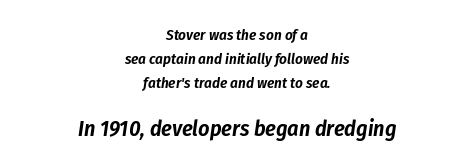
Honestly, the letter spacing is just normal — you wouldn't notice it. The text carries the slant typical of an italic or oblique font. Bigger letters appear in the bottom chunk; the top chunk is reduced. This block has exactly the height ordinary leading produces.
